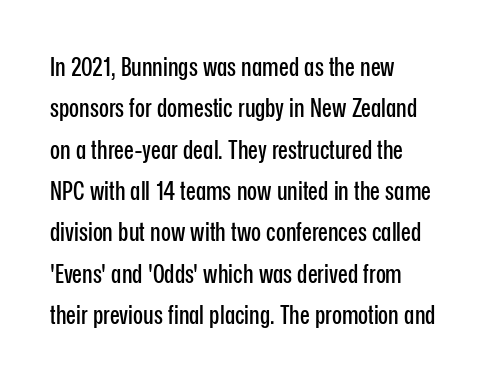
Q: Is the text italic (slanted)? A: No, it is upright.
Q: Is the text underlined? A: No.
Q: How is the paragraph aligned? A: Left-aligned.
Q: Is the spacing between letters normal or unusually wide? A: Normal.
Q: Is the spacing between lines tight, normal or loose? A: Normal.
